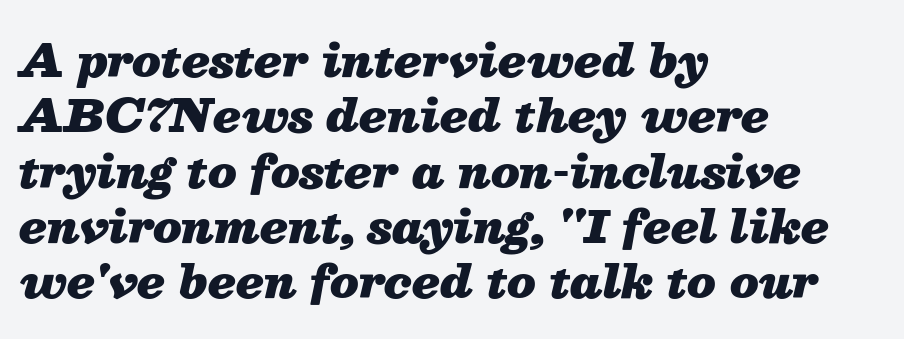
Each glyph is drawn with heavy, bold strokes. You could not count columns in this text — the font is proportionally spaced. The passage shown has conventional tracking throughout. Glance below the letters and you will spot only blank space.
